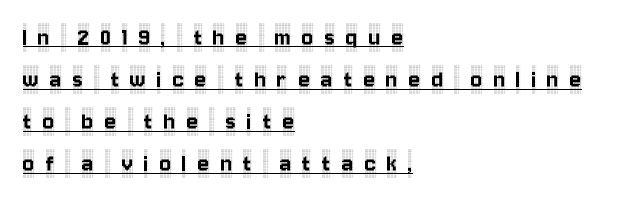
{"italic": "no", "underline": "yes", "align": "left", "line_spacing": "normal", "line_spacing_ratio": 1.56, "letter_spacing": "wide", "letter_spacing_em": 0.41, "glyph_px": 27}
